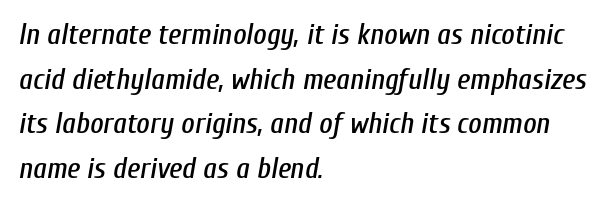
{"italic": "yes", "lean": "right", "slant_degrees": 10, "width": "condensed", "stroke_contrast": "low", "x_height": "medium", "monospaced": "no", "underline": "no", "align": "left", "line_spacing": "normal", "line_spacing_ratio": 1.54, "letter_spacing": "normal", "letter_spacing_em": 0.0, "glyph_px": 29}
